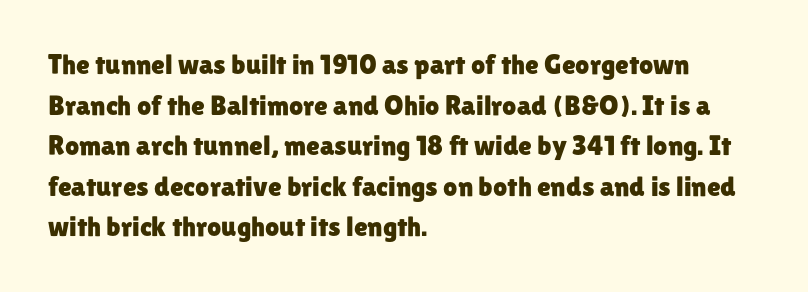
{"serif": "no", "italic": "no", "width": "normal", "stroke_contrast": "low", "x_height": "medium", "monospaced": "no", "underline": "no", "align": "left", "line_spacing": "normal", "line_spacing_ratio": 1.45, "letter_spacing": "normal", "letter_spacing_em": 0.0, "glyph_px": 28}
